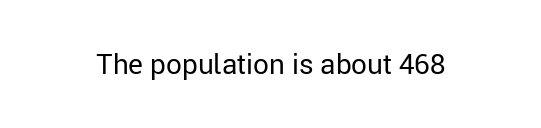
{"serif": "no", "italic": "no", "bold": "no", "weight": "regular", "width": "normal", "stroke_contrast": "low", "x_height": "medium", "monospaced": "no", "underline": "no", "letter_spacing": "normal", "letter_spacing_em": 0.0, "glyph_px": 28}
